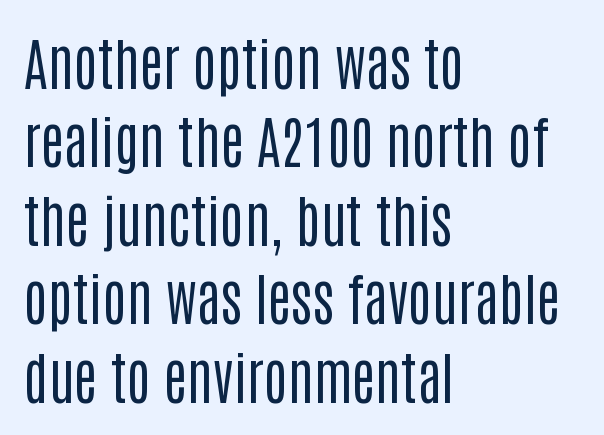
The weight would be labelled regular, book, light, or lighter still. Glyph-to-glyph distance matches everyday printed text. Font category for this specimen: sans-serif. The letters stand upright; this is a roman face. Quick note: interline space is typical. These lines are rendered in a variable-pitch font.
